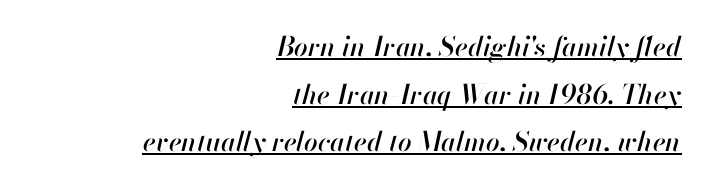
The image shows 27 px text type, italic (leaning right); set right-aligned, line spacing 1.76x, normal letter spacing, underlined.
